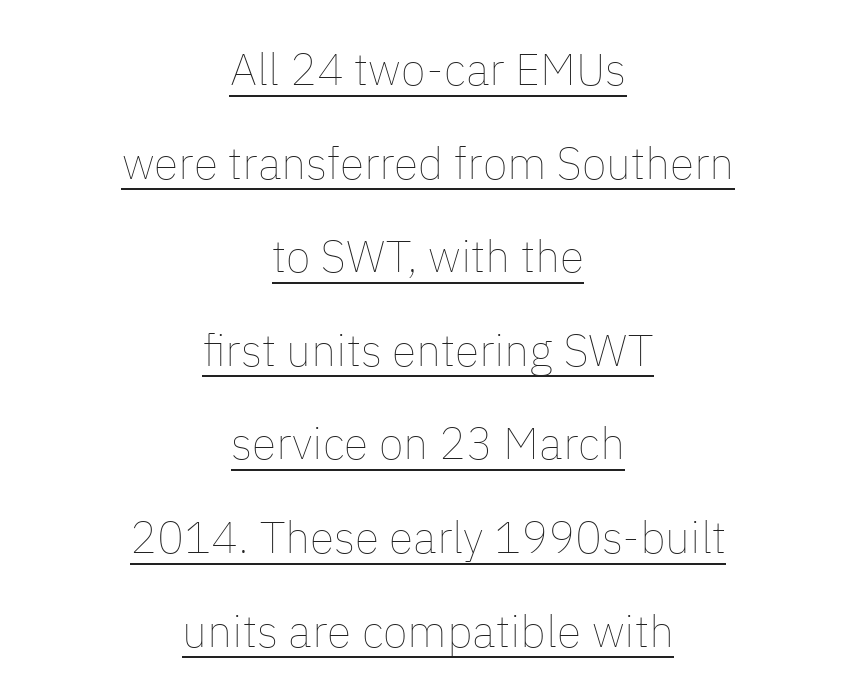
Q: Is the text bold? A: No.
Q: Is the text italic (slanted)? A: No, it is upright.
Q: Is the text underlined? A: Yes.
Q: How is the paragraph aligned? A: Centered.
Q: Is the spacing between letters normal or unusually wide? A: Normal.
Q: Is the spacing between lines tight, normal or loose? A: Loose.
Q: Width (condensed, normal, or wide)? A: Normal.
Q: Stroke contrast? A: Low.
Q: x-height? A: Medium.
Q: Monospaced? A: No.
